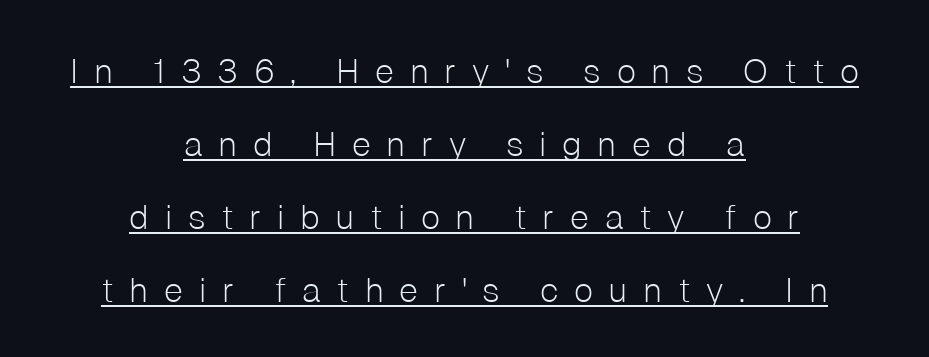
Teacher's note: observe the equal gaps on both sides — that is centered alignment. Quick note: interline space is abundant. Emphasis is given by a line drawn under the lettering. The designer went with a sans here, leaving each stem footless. Weight: in the light-to-regular range.
